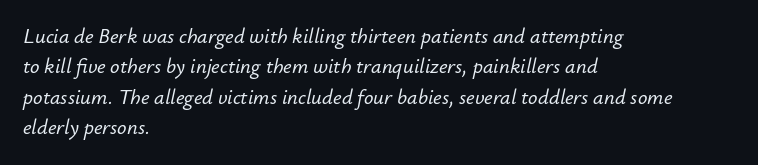
Q: Is the text italic (slanted)? A: Yes, it leans right by about 12 degrees.
Q: Is the text underlined? A: No.
Q: How is the paragraph aligned? A: Left-aligned.
Q: Is the spacing between letters normal or unusually wide? A: Normal.
Q: Is the spacing between lines tight, normal or loose? A: Normal.
